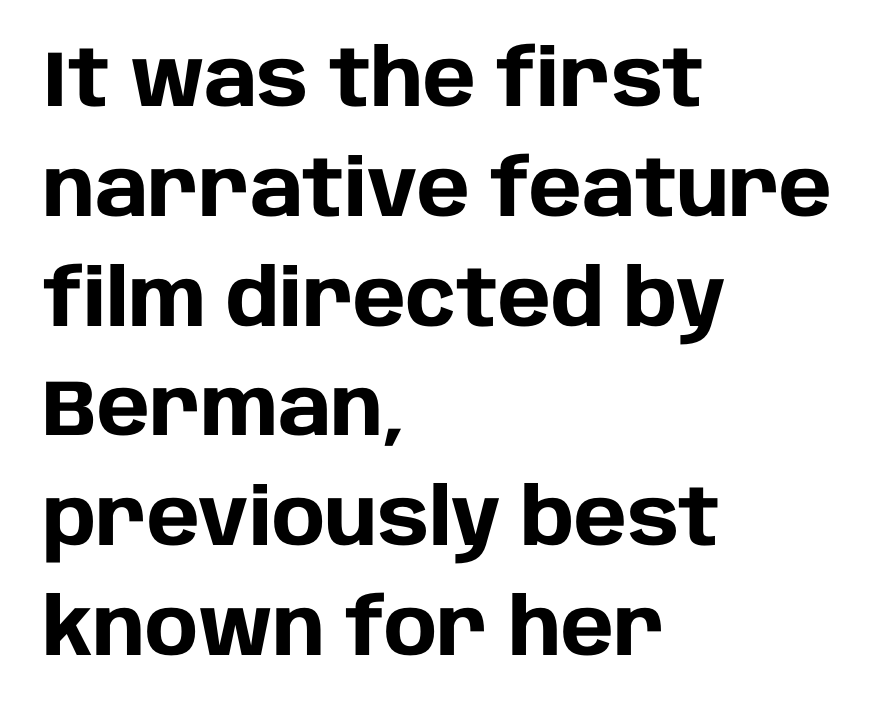
Q: Is the text bold? A: Yes.
Q: Is the text italic (slanted)? A: No, it is upright.
Q: Is the typeface a serif or a sans-serif typeface? A: Sans-serif.
Q: Is the text underlined? A: No.
Q: How is the paragraph aligned? A: Left-aligned.
Q: Is the spacing between letters normal or unusually wide? A: Normal.
Q: Is the spacing between lines tight, normal or loose? A: Normal.
Q: Width (condensed, normal, or wide)? A: Normal.
Q: Stroke contrast? A: Low.
Q: x-height? A: Large.
Q: Monospaced? A: No.
